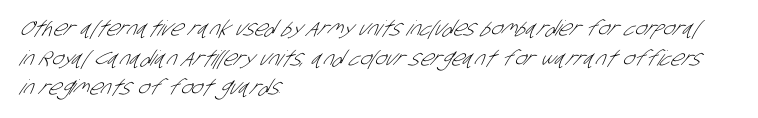
The horizontal fit of the characters is conventional and even. This sample is left-justified, so line endings fall wherever the words run out. Unbolded letterforms with no extra heft. Regular leading. Descenders hang freely into open space.
